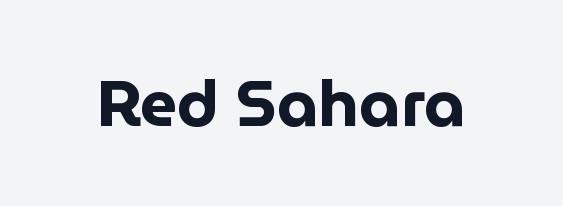
Standard letterfit; no display-style spreading of the glyphs. Character widths vary here, with narrow letters taking less room than wide ones. Emphasis by weight is at full strength: bold. The glyphs are unaccompanied by any horizontal stroke below them. Vertical strokes here are truly vertical. The font family rendered here belongs to the sans-serif group.
